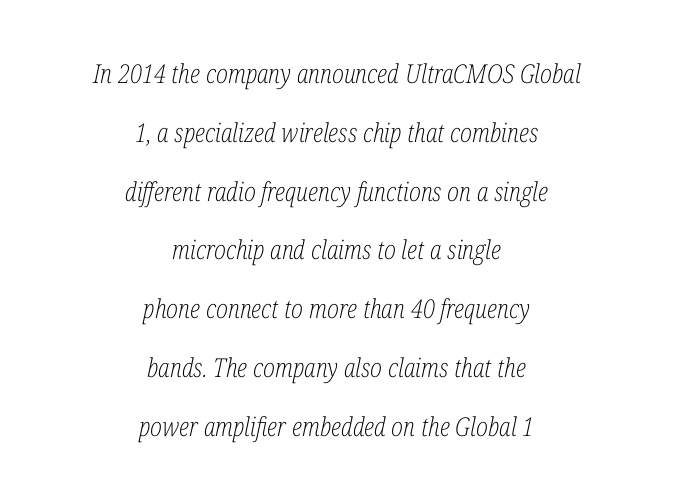
The image shows 26 px text type, italic (leaning right); set centered, loose line spacing (2.26x), normal letter spacing, not underlined.
